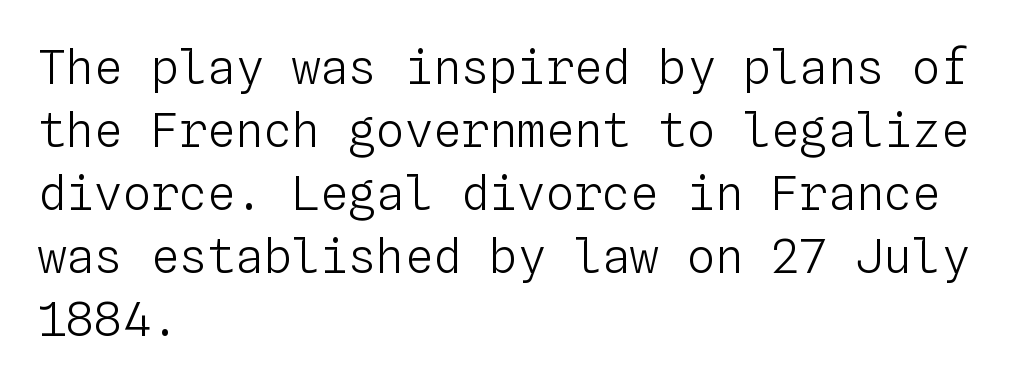
Caption: standard tracking, unaltered. This sample keeps an unexceptional amount of space between lines. The characters are drawn with everyday or finer stroke widths. Unlike italic type, these characters show no tilt at all. Glance below the letters and you will spot only blank space.
